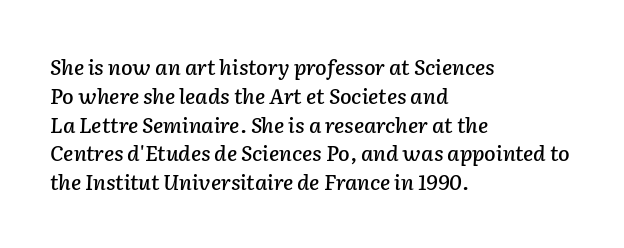
{"italic": "yes", "lean": "right", "slant_degrees": 2, "underline": "no", "align": "left", "line_spacing": "normal", "line_spacing_ratio": 1.37, "letter_spacing": "normal", "letter_spacing_em": 0.0, "glyph_px": 21}
